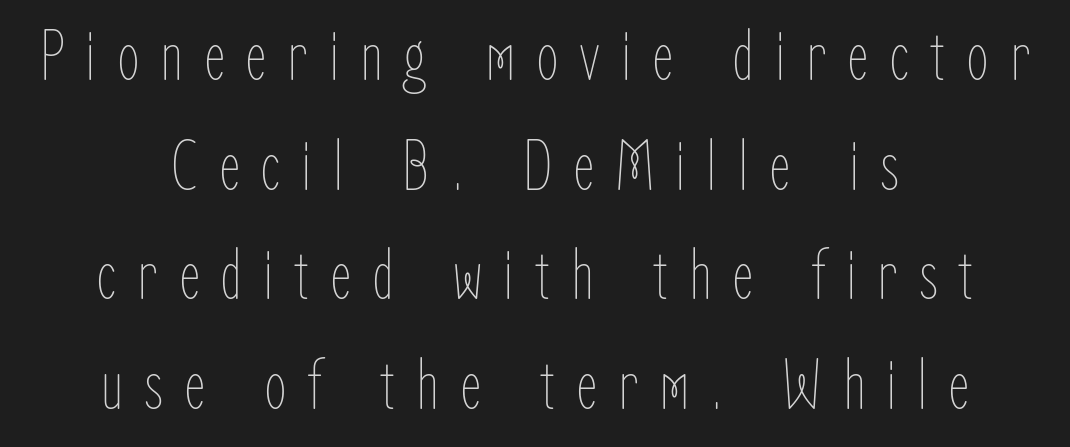
Q: Is the text bold? A: No.
Q: Is the text italic (slanted)? A: No, it is upright.
Q: Is the text underlined? A: No.
Q: How is the paragraph aligned? A: Centered.
Q: Is the spacing between letters normal or unusually wide? A: Unusually wide.
Q: Is the spacing between lines tight, normal or loose? A: Normal.
Q: Width (condensed, normal, or wide)? A: Condensed.
Q: Stroke contrast? A: Low.
Q: x-height? A: Medium.
Q: Monospaced? A: No.
